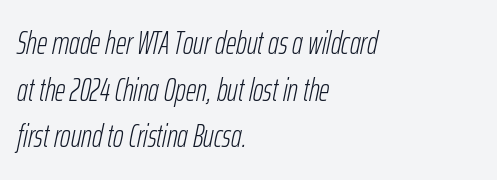
A clean baseline with only descenders dipping below it. The paragraph shown leans on its left margin. Regular leading. Observe the ordinary spacing: letters are neighbours, not strangers.
